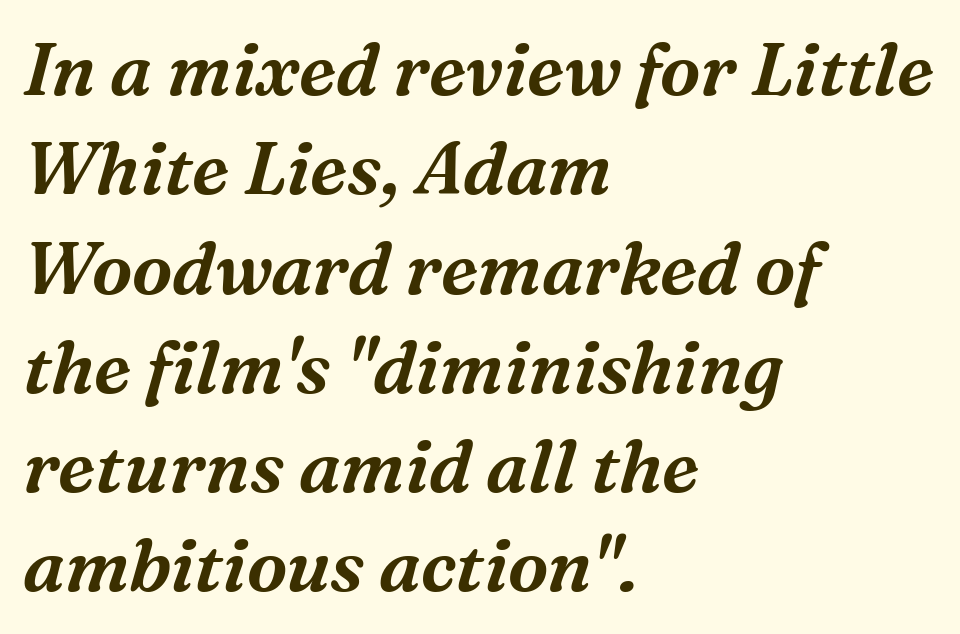
Default kerning and tracking; the words read as compact shapes. Horizontally, the lines are justified to the leading edge only. Spacing verdict: proportional, widths tailored to each character. The foot of each line stays bare and open. Compared with ordinary roman type, these characters are visibly tilted. Honestly, the row spacing looks completely unremarkable.
